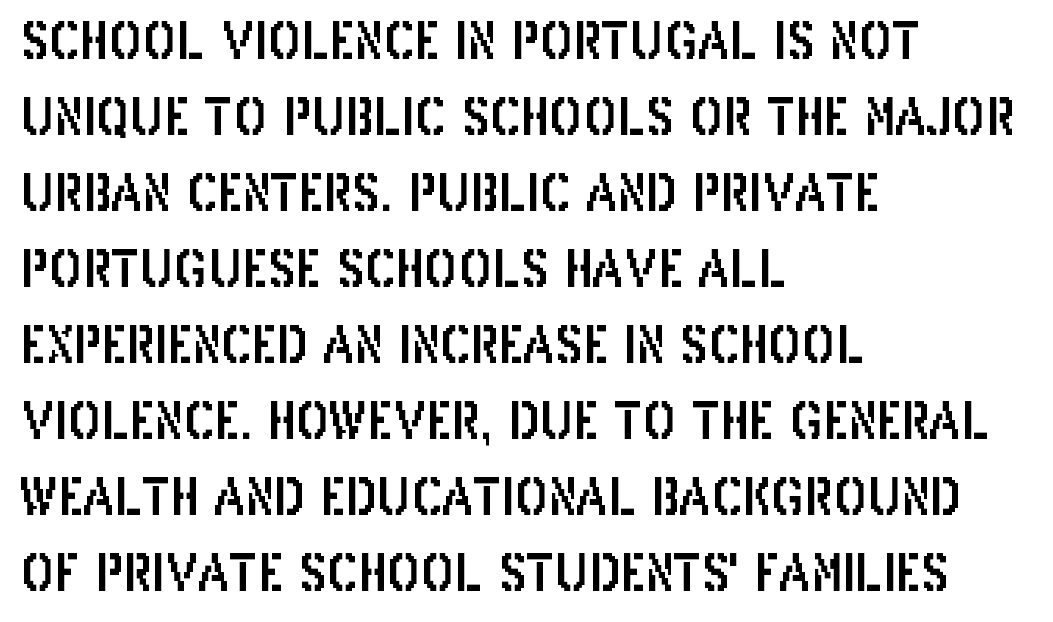
The image shows 50 px condensed sans-serif type, upright; set left-aligned, normal line spacing (1.52x), normal letter spacing, not underlined; low stroke contrast and a large x-height.
